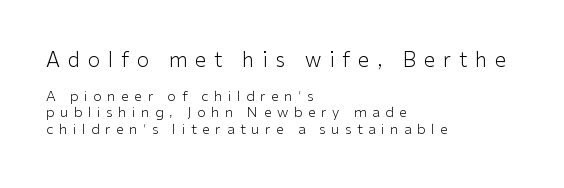
The image shows 20 px text type, upright; set left-aligned, line spacing 1.19x, unusually wide letter spacing (+0.4 em), not underlined; the first (top) block is 1.43x larger.
